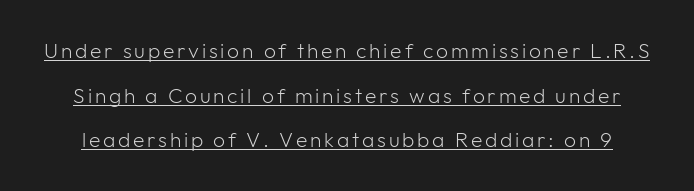
{"italic": "no", "bold": "no", "underline": "yes", "line_spacing": "loose", "line_spacing_ratio": 2.12, "glyph_px": 21}
